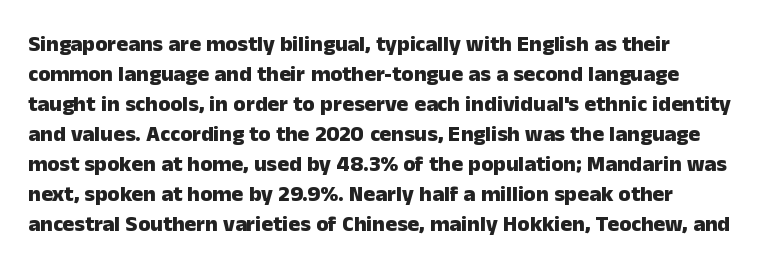
You can tell it's not italic because the verticals are truly vertical. Glyph-to-glyph distance matches everyday printed text. The letters are bold, with thick, heavy strokes. Unmarked baselines from the first word to the last.
